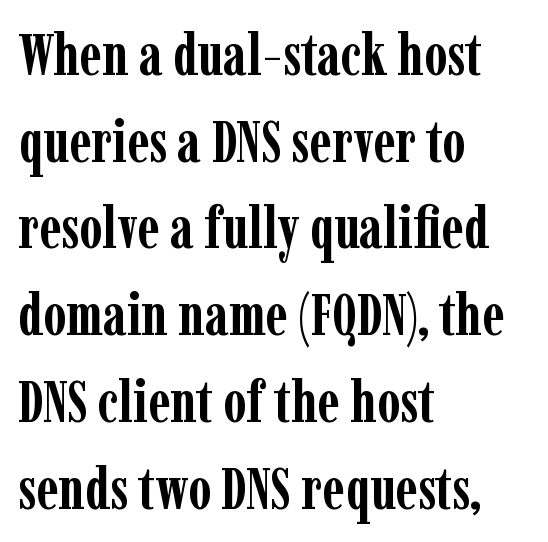
Q: Is the text bold? A: Yes.
Q: Is the text italic (slanted)? A: No, it is upright.
Q: Is the typeface a serif or a sans-serif typeface? A: Serif.
Q: Is the text underlined? A: No.
Q: How is the paragraph aligned? A: Left-aligned.
Q: Is the spacing between letters normal or unusually wide? A: Normal.
Q: Is the spacing between lines tight, normal or loose? A: Normal.
Q: Width (condensed, normal, or wide)? A: Condensed.
Q: Stroke contrast? A: Low.
Q: x-height? A: Medium.
Q: Monospaced? A: No.
